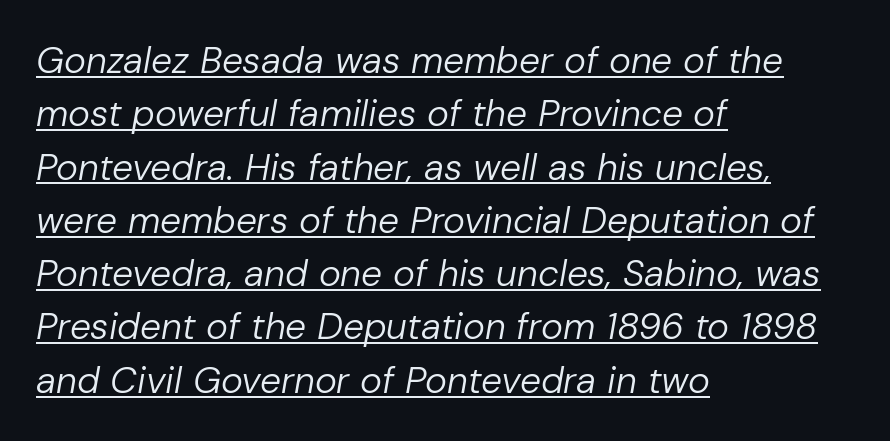
Q: Is the text bold? A: No.
Q: Is the text italic (slanted)? A: Yes, it leans right by about 10 degrees.
Q: Is the text underlined? A: Yes.
Q: How is the paragraph aligned? A: Left-aligned.
Q: Is the spacing between letters normal or unusually wide? A: Normal.
Q: Is the spacing between lines tight, normal or loose? A: Normal.
Q: Width (condensed, normal, or wide)? A: Normal.
Q: Stroke contrast? A: Low.
Q: x-height? A: Medium.
Q: Monospaced? A: No.
